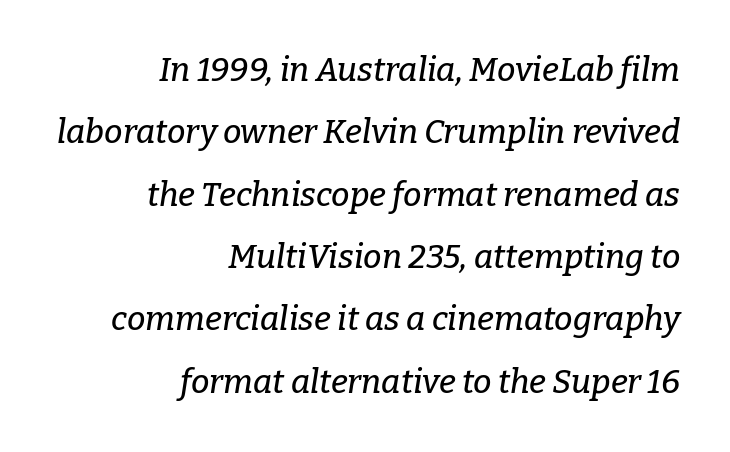
The line texture is even and compact thanks to regular tracking. A typesetter would mark this as italic. Is this a fixed-width face? No — the glyphs have proportional, varying widths. The typesetter chose a ragged-left arrangement here. Rule under the text: the space is simply empty. Classification — serif.
